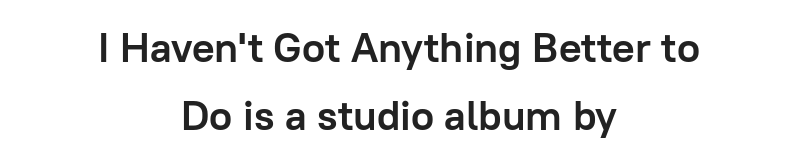
{"serif": "no", "italic": "no", "bold": "yes", "weight": "semibold", "width": "normal", "stroke_contrast": "low", "x_height": "medium", "monospaced": "no", "underline": "no", "align": "center", "line_spacing": "normal", "line_spacing_ratio": 1.63, "letter_spacing": "normal", "letter_spacing_em": 0.0, "glyph_px": 42}
